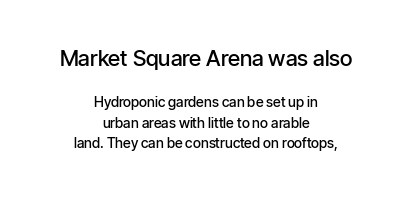
The image shows 22 px text type, upright; set centered, normal line spacing (1.45x), normal letter spacing, not underlined; the first (top) block is 1.57x larger.
